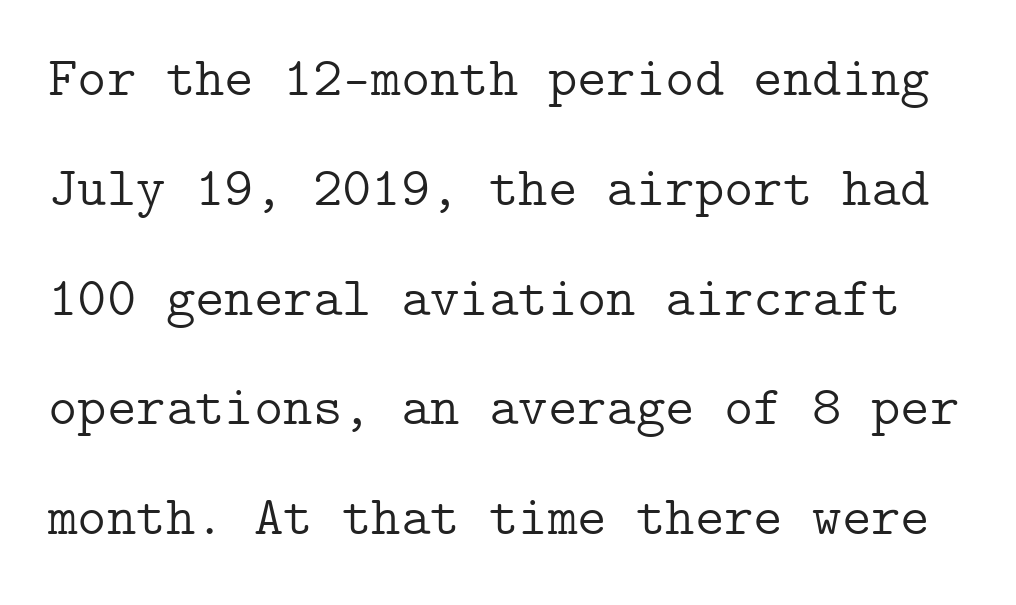
{"serif": "yes", "italic": "no", "bold": "no", "weight": "light", "width": "normal", "stroke_contrast": "low", "x_height": "medium", "underline": "no", "line_spacing": "loose", "line_spacing_ratio": 1.96, "letter_spacing": "normal", "letter_spacing_em": 0.0, "glyph_px": 56}
